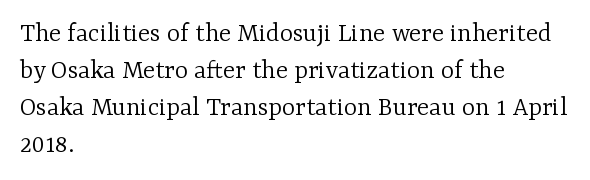
The characters are drawn with everyday or finer stroke widths. Unlike a clean sans, this face finishes its strokes with serifs. Leading: standard. The face used here is rendered with its standard letterfit. This rendering uses left alignment, leaving the right contour irregular.
